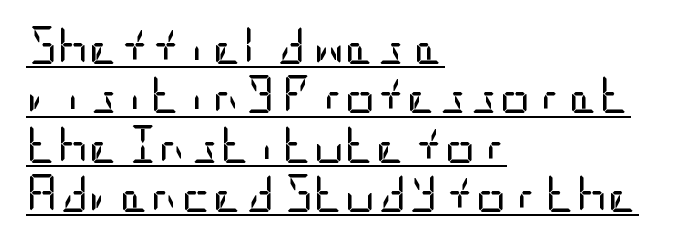
{"serif": "no", "italic": "no", "bold": "no", "weight": "regular", "width": "condensed", "stroke_contrast": "low", "x_height": "large", "underline": "yes", "align": "left", "line_spacing": "normal", "line_spacing_ratio": 1.3, "letter_spacing": "normal", "letter_spacing_em": 0.0, "glyph_px": 38}
